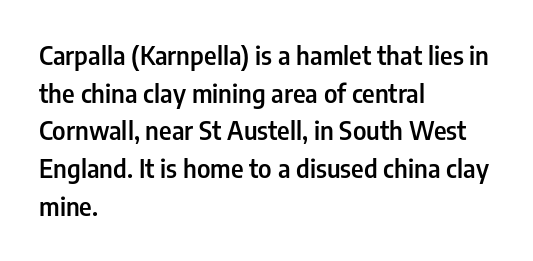
{"italic": "no", "bold": "semi", "underline": "no", "align": "left", "line_spacing": "normal", "line_spacing_ratio": 1.51, "letter_spacing": "normal", "letter_spacing_em": 0.0, "glyph_px": 25}
